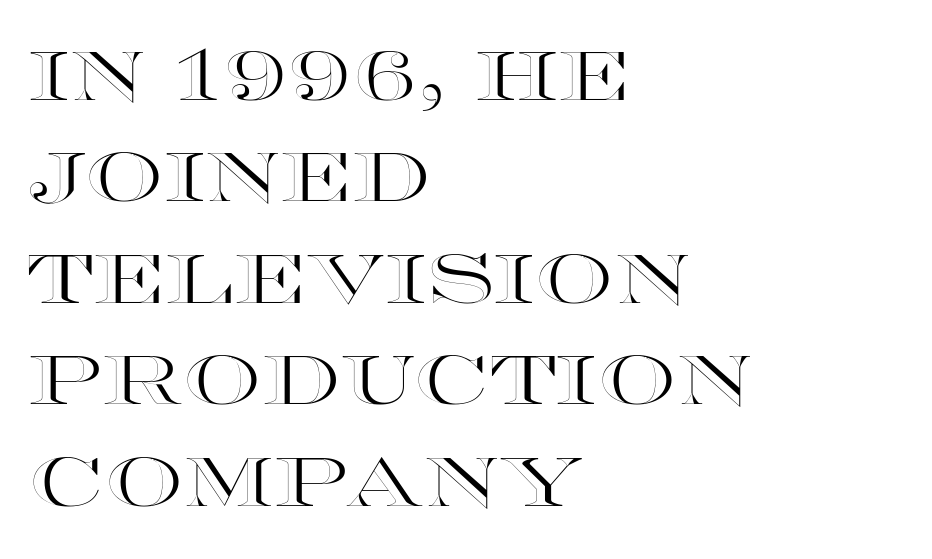
The image shows 69 px wide type, upright; set left-aligned, normal line spacing (1.47x), normal letter spacing, not underlined; a large x-height.
